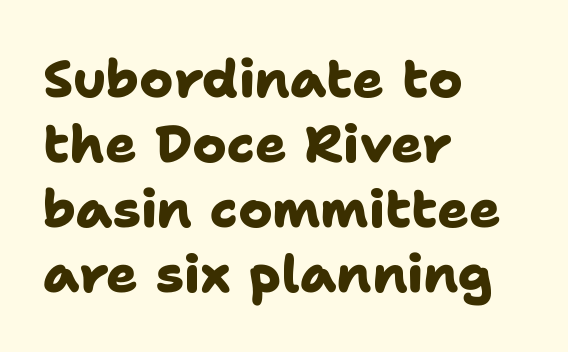
The image shows 52 px heavy sans-serif type; set left-aligned, normal line spacing (1.25x), normal letter spacing, not underlined; low stroke contrast and a medium x-height.
